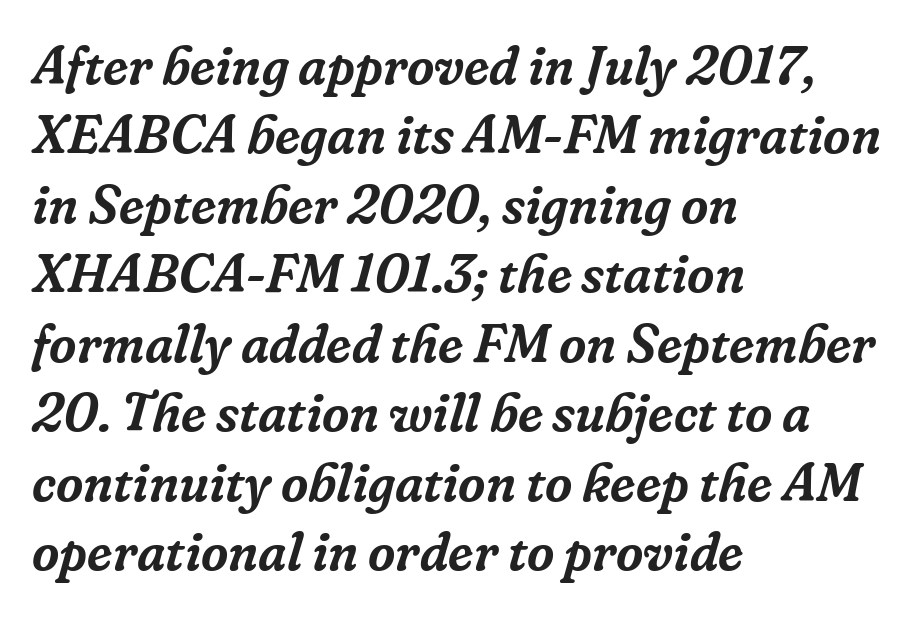
{"serif": "yes", "italic": "yes", "lean": "right", "slant_degrees": 16, "width": "normal", "stroke_contrast": "low", "x_height": "medium", "monospaced": "no", "underline": "no", "align": "left", "line_spacing": "normal", "line_spacing_ratio": 1.31, "letter_spacing": "normal", "letter_spacing_em": 0.0, "glyph_px": 53}
